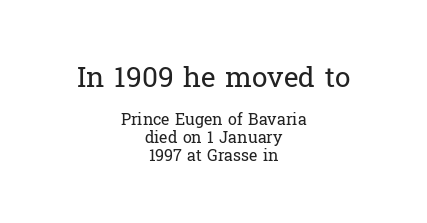
Q: Is the text bold? A: No.
Q: Is the text italic (slanted)? A: No, it is upright.
Q: Is the typeface a serif or a sans-serif typeface? A: Serif.
Q: Is the text underlined? A: No.
Q: How is the paragraph aligned? A: Centered.
Q: Is the spacing between letters normal or unusually wide? A: Normal.
Q: Is the spacing between lines tight, normal or loose? A: Tight.
Q: Which block of text is set in a larger size, the first (top) or the second (bottom)? A: The first (top) one.
Q: Width (condensed, normal, or wide)? A: Normal.
Q: Stroke contrast? A: Low.
Q: x-height? A: Medium.
Q: Monospaced? A: No.
